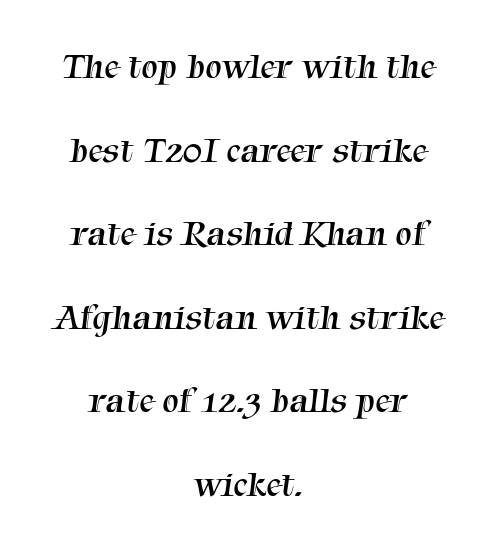
Honestly, there is no underline to notice here at all. The rendering shows small feet on the letterforms — a serif design. Bold? No — there's no thickening of the strokes. The vertical gap from one line to the next is large.
